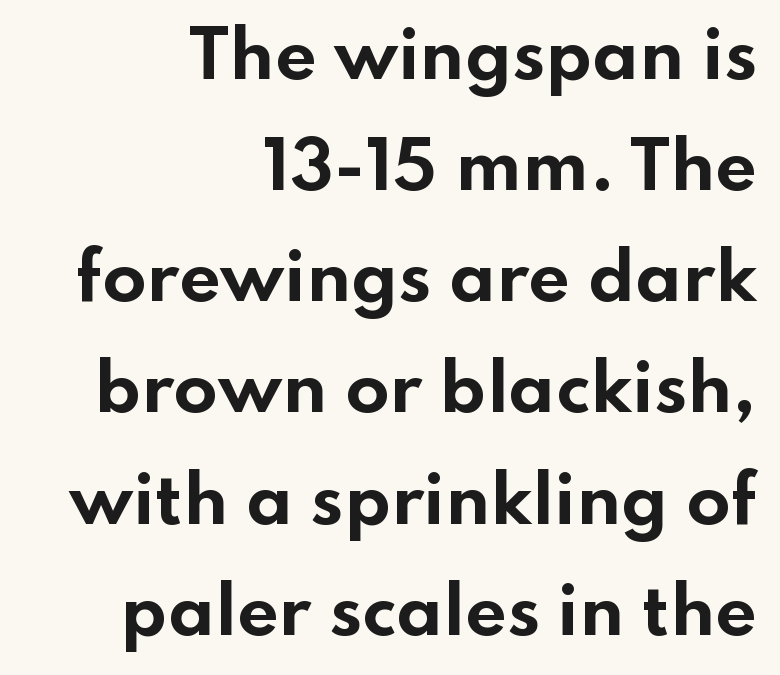
Descenders are the only things crossing below the line. Is the type bold? Yes — the strokes are clearly thick and heavy. The type family on display is of the sans-serif kind. The letterforms sit shoulder to shoulder at normal distance. Proportional: the letters do not fall into vertical columns.
